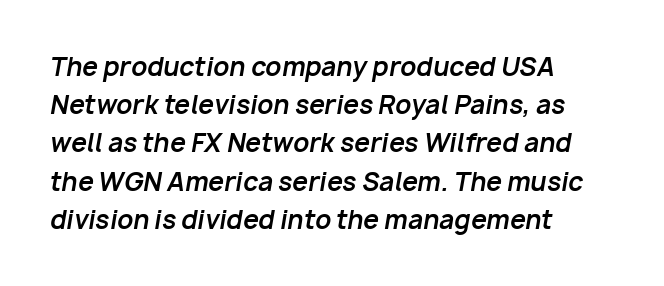
Q: Is the text bold? A: Yes.
Q: Is the text italic (slanted)? A: Yes, it leans right by about 10 degrees.
Q: Is the text underlined? A: No.
Q: How is the paragraph aligned? A: Left-aligned.
Q: Is the spacing between letters normal or unusually wide? A: Normal.
Q: Is the spacing between lines tight, normal or loose? A: Normal.
